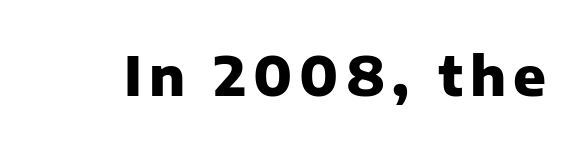
Q: Is the text bold? A: Yes.
Q: Is the text italic (slanted)? A: No, it is upright.
Q: Is the typeface a serif or a sans-serif typeface? A: Sans-serif.
Q: Is the text underlined? A: No.
Q: Width (condensed, normal, or wide)? A: Normal.
Q: Stroke contrast? A: Low.
Q: x-height? A: Medium.
Q: Monospaced? A: No.
